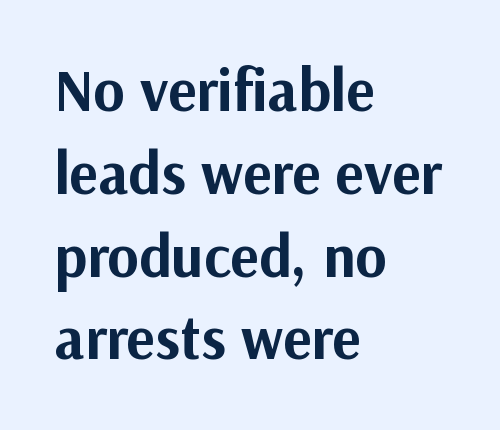
The image shows 60 px bold sans-serif type, upright; set left-aligned, normal line spacing (1.38x), normal letter spacing, not underlined; medium stroke contrast and a medium x-height.
